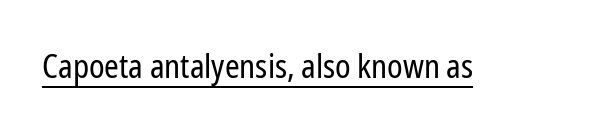
Q: Is the text bold? A: No.
Q: Is the text italic (slanted)? A: No, it is upright.
Q: Is the typeface a serif or a sans-serif typeface? A: Sans-serif.
Q: Is the text underlined? A: Yes.
Q: Is the spacing between letters normal or unusually wide? A: Normal.
Q: Width (condensed, normal, or wide)? A: Condensed.
Q: Stroke contrast? A: Low.
Q: x-height? A: Medium.
Q: Monospaced? A: No.
